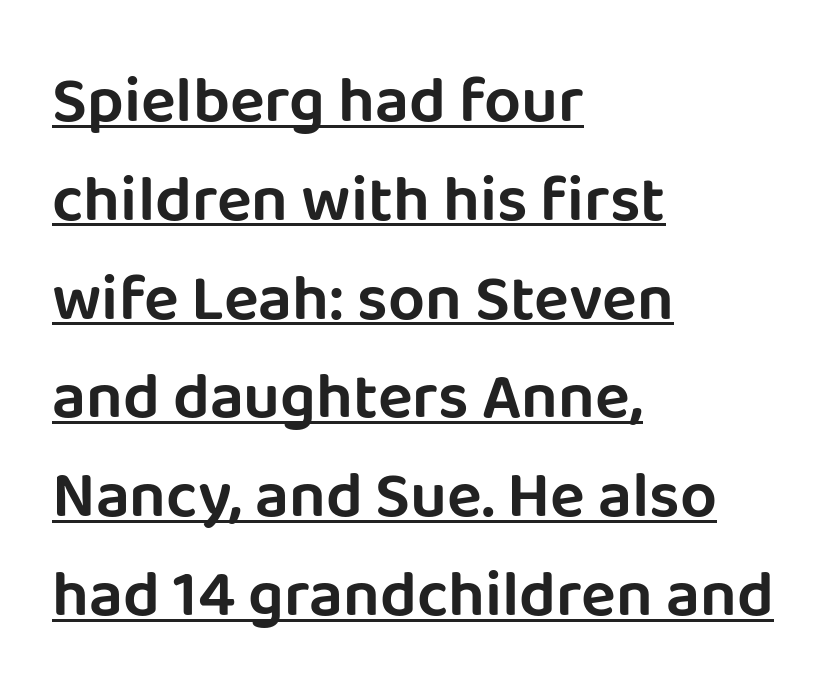
These lines stack with their left ends in a neat column. Short note: letters normally spaced. Varying glyph widths throughout — classic text-font behaviour. Check the space under the baseline: a stroke is drawn there. Grotesque or geometric, the face here clearly has no serifs.
